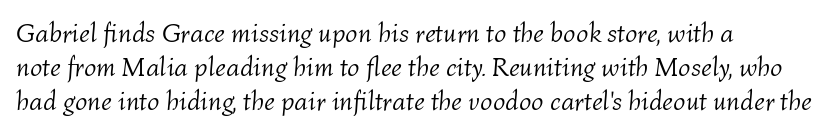
Q: Is the text bold? A: No.
Q: Is the text italic (slanted)? A: Yes, it leans right by about 4 degrees.
Q: Is the text underlined? A: No.
Q: How is the paragraph aligned? A: Left-aligned.
Q: Is the spacing between letters normal or unusually wide? A: Normal.
Q: Is the spacing between lines tight, normal or loose? A: Normal.
